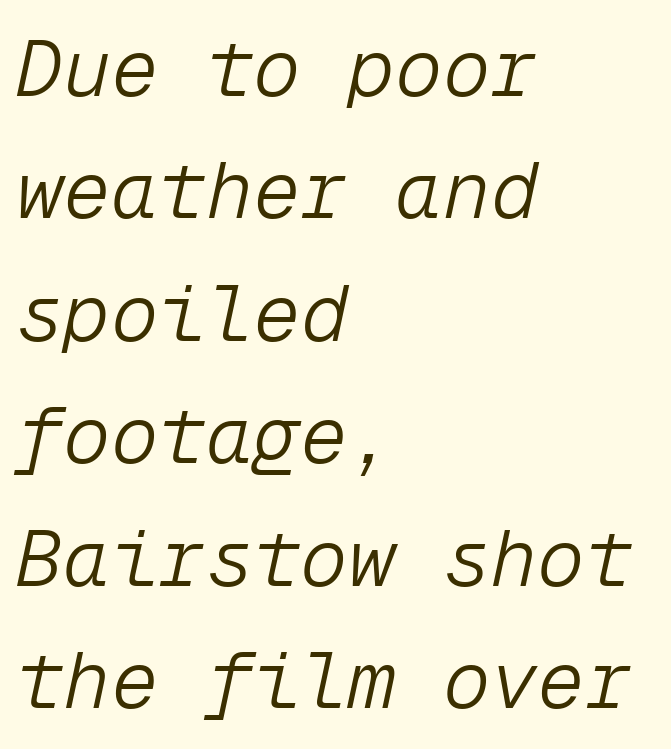
Beneath every word, the page is bare. The letterforms sit at book weight or below. Monospaced: the letters line up in strict vertical columns. Each line starts at the same left margin while the right side varies.
